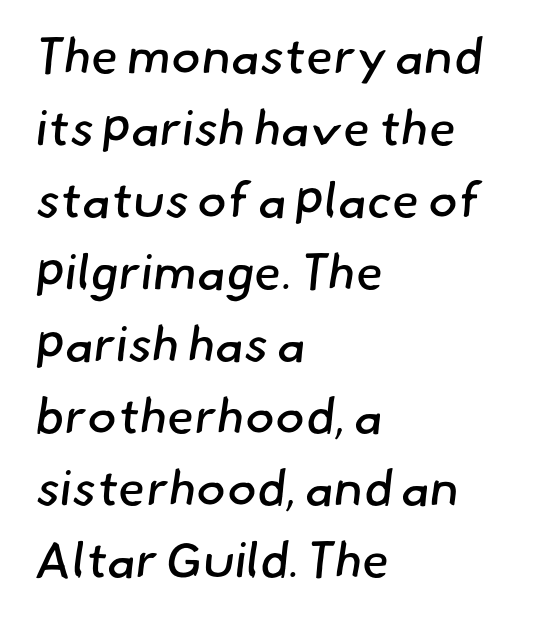
{"serif": "no", "bold": "no", "weight": "regular", "width": "normal", "stroke_contrast": "low", "x_height": "small", "monospaced": "no", "underline": "no", "align": "left", "line_spacing": "normal", "line_spacing_ratio": 1.44, "letter_spacing": "normal", "letter_spacing_em": 0.0, "glyph_px": 50}
